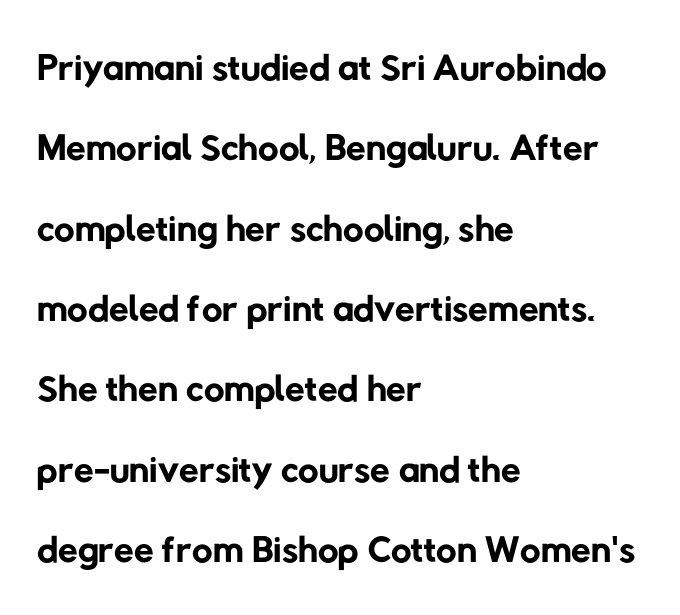
Q: Is the text bold? A: No.
Q: Is the typeface a serif or a sans-serif typeface? A: Sans-serif.
Q: Is the text underlined? A: No.
Q: How is the paragraph aligned? A: Left-aligned.
Q: Is the spacing between letters normal or unusually wide? A: Normal.
Q: Is the spacing between lines tight, normal or loose? A: Normal.
Q: Width (condensed, normal, or wide)? A: Normal.
Q: Stroke contrast? A: Low.
Q: x-height? A: Medium.
Q: Monospaced? A: No.
